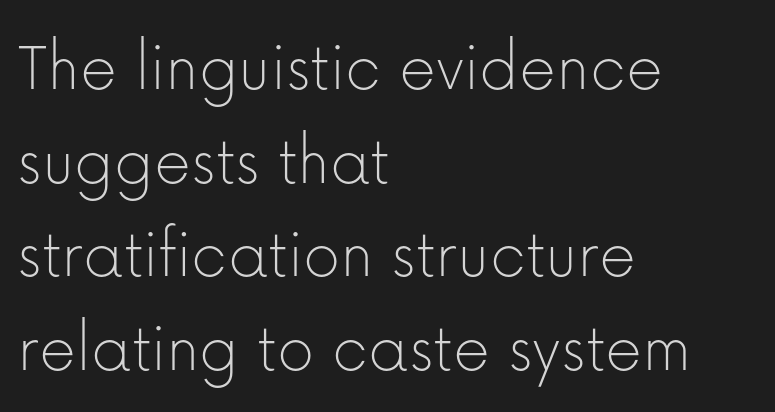
{"serif": "no", "italic": "no", "bold": "no", "weight": "thin", "width": "normal", "stroke_contrast": "low", "x_height": "medium", "monospaced": "no", "underline": "no", "align": "left", "line_spacing": "normal", "line_spacing_ratio": 1.3, "letter_spacing": "normal", "letter_spacing_em": 0.0, "glyph_px": 72}
